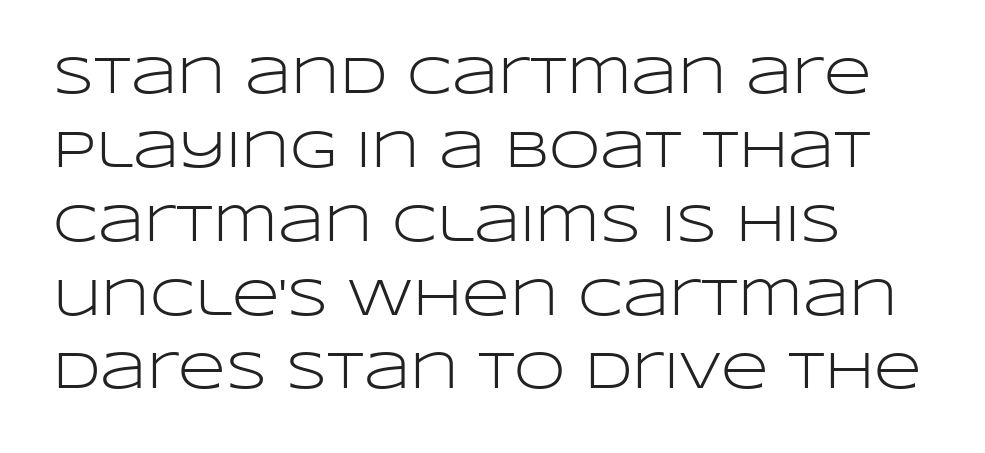
The image shows 52 px light, wide sans-serif type, upright; set left-aligned, normal line spacing (1.42x), normal letter spacing, not underlined; low stroke contrast and a large x-height.
